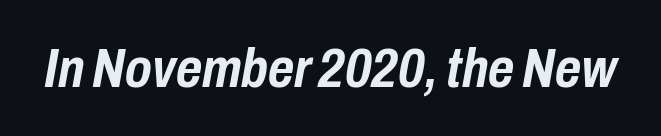
Q: Is the text bold? A: Yes.
Q: Is the text italic (slanted)? A: Yes, it leans right by about 10 degrees.
Q: Is the text underlined? A: No.
Q: Is the spacing between letters normal or unusually wide? A: Normal.
Q: Width (condensed, normal, or wide)? A: Condensed.
Q: Stroke contrast? A: Low.
Q: x-height? A: Medium.
Q: Monospaced? A: No.
